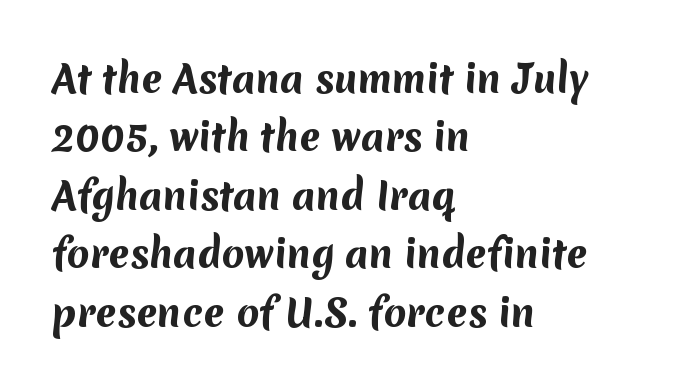
Q: Is the text bold? A: Yes.
Q: Is the typeface a serif or a sans-serif typeface? A: Sans-serif.
Q: Is the text underlined? A: No.
Q: How is the paragraph aligned? A: Left-aligned.
Q: Is the spacing between letters normal or unusually wide? A: Normal.
Q: Is the spacing between lines tight, normal or loose? A: Normal.
Q: Width (condensed, normal, or wide)? A: Normal.
Q: Stroke contrast? A: Medium.
Q: x-height? A: Medium.
Q: Monospaced? A: No.
